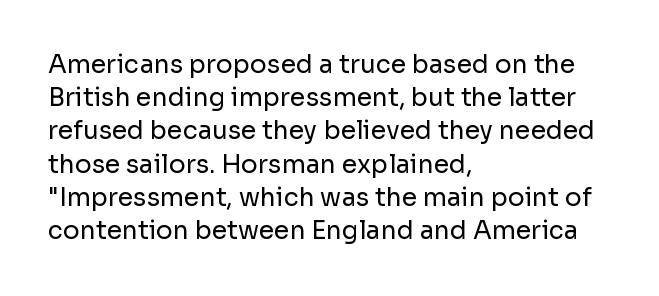
These lines sit exactly where default settings would place them. Decoration check: the copy has no underline. The typeface has the unassuming heft of standard copy or less. Horizontal alignment here is leftward, the default for most running prose.
